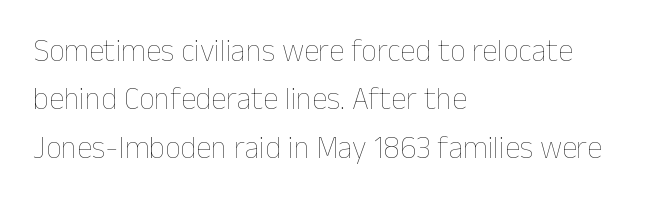
Q: Is the text bold? A: No.
Q: Is the text italic (slanted)? A: No, it is upright.
Q: Is the text underlined? A: No.
Q: How is the paragraph aligned? A: Left-aligned.
Q: Is the spacing between letters normal or unusually wide? A: Normal.
Q: Is the spacing between lines tight, normal or loose? A: Normal.
Q: Width (condensed, normal, or wide)? A: Normal.
Q: Stroke contrast? A: Low.
Q: x-height? A: Medium.
Q: Monospaced? A: No.
